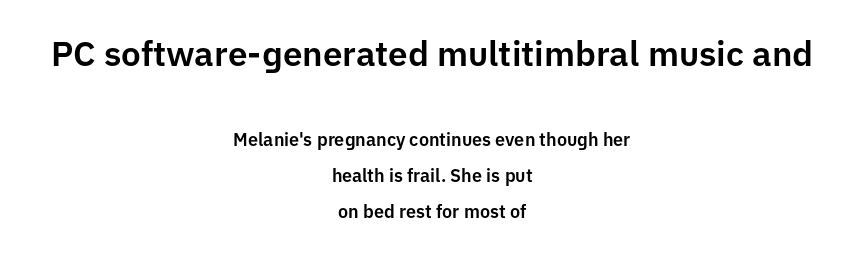
The image shows 35 px sans-serif type, upright; set centered, loose line spacing (1.98x), normal letter spacing, not underlined; the first (top) block is 1.94x larger; low stroke contrast and a medium x-height.
